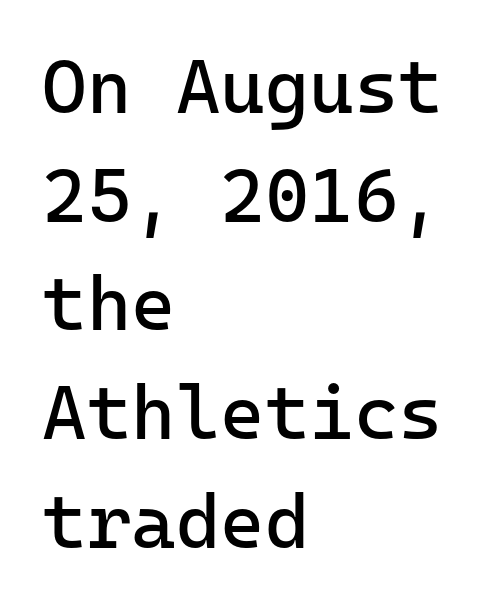
This is roman type, the default non-slanted kind. Spacing between characters is what you'd get straight out of the box. Successive baselines arrive at the customary interval. Each letter, wide or thin by design, is forced into the same width here. On a weight scale, this lands at 450 or below. Honestly, there is no underline to notice here at all.
